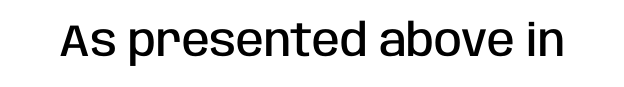
Q: Is the text bold? A: Semi-bold.
Q: Is the text italic (slanted)? A: No, it is upright.
Q: Is the typeface a serif or a sans-serif typeface? A: Sans-serif.
Q: Is the text underlined? A: No.
Q: Is the spacing between letters normal or unusually wide? A: Normal.
Q: Width (condensed, normal, or wide)? A: Condensed.
Q: Stroke contrast? A: Low.
Q: x-height? A: Large.
Q: Monospaced? A: No.
